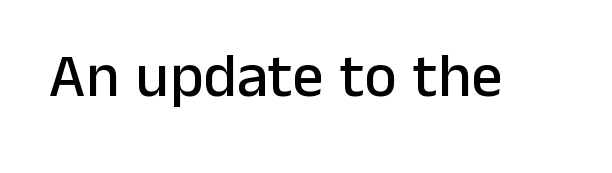
{"serif": "no", "italic": "no", "width": "normal", "stroke_contrast": "low", "x_height": "medium", "monospaced": "no", "underline": "no", "letter_spacing": "normal", "letter_spacing_em": 0.0, "glyph_px": 62}
